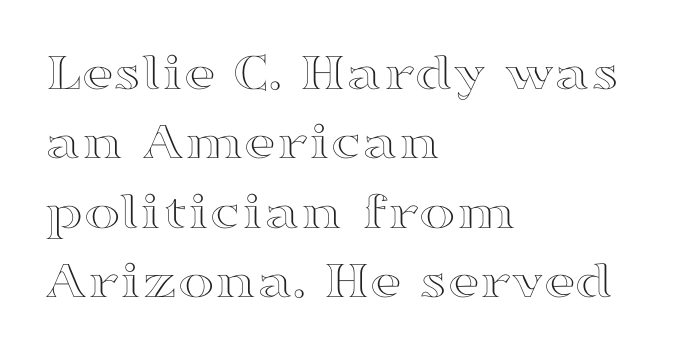
In terms of leading, this rendering sits right in the middle. The lines in this sample share a left origin and differ only in where they stop. Character widths vary here, with narrow letters taking less room than wide ones. Unmarked baselines from the first word to the last. This rendering leaves character spacing at its baseline value. No italicization has been applied; the sample stays upright.
